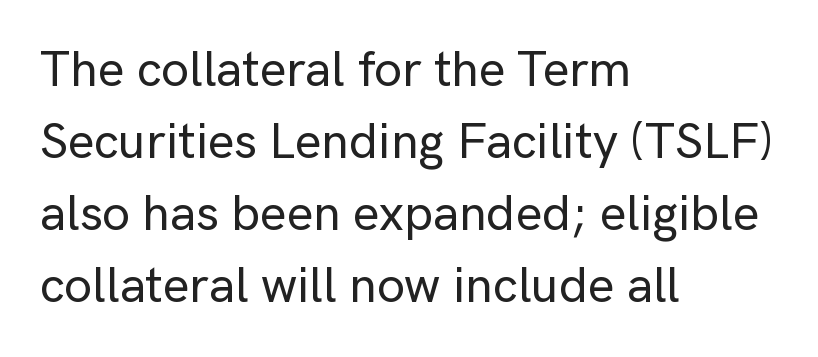
Q: Is the text italic (slanted)? A: No, it is upright.
Q: Is the typeface a serif or a sans-serif typeface? A: Sans-serif.
Q: Is the text underlined? A: No.
Q: How is the paragraph aligned? A: Left-aligned.
Q: Is the spacing between letters normal or unusually wide? A: Normal.
Q: Is the spacing between lines tight, normal or loose? A: Normal.
Q: Width (condensed, normal, or wide)? A: Normal.
Q: Stroke contrast? A: Low.
Q: x-height? A: Medium.
Q: Monospaced? A: No.
